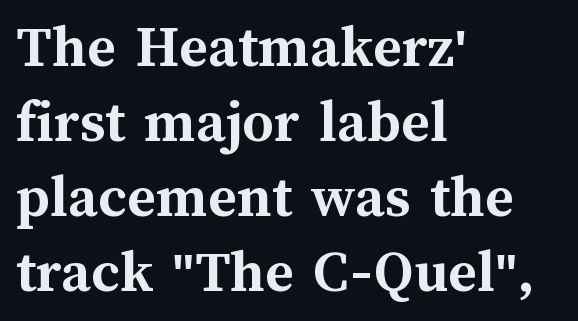
{"italic": "no", "bold": "yes", "weight": "semibold", "width": "normal", "stroke_contrast": "medium", "x_height": "medium", "monospaced": "no", "underline": "no", "align": "left", "line_spacing_ratio": 1.21, "letter_spacing": "normal", "letter_spacing_em": 0.0, "glyph_px": 62}
